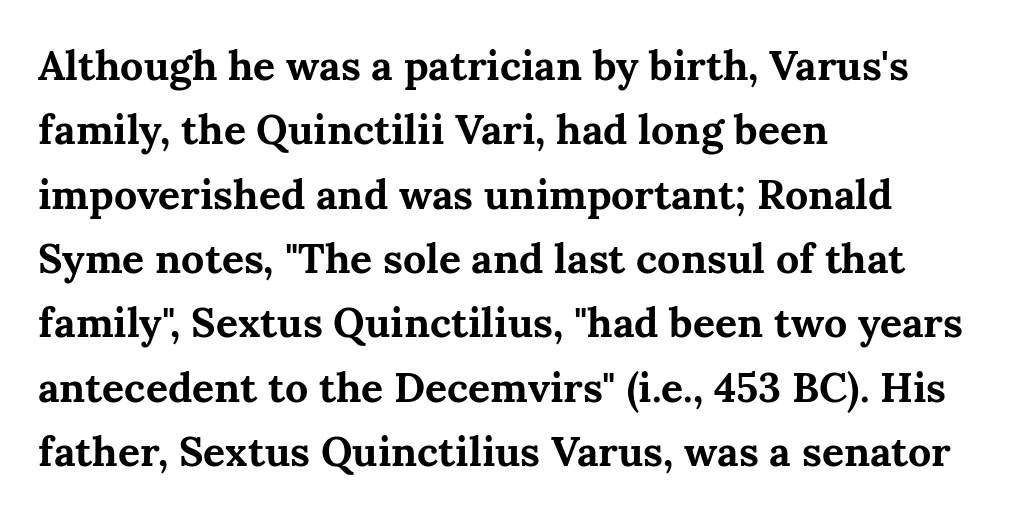
Q: Is the text bold? A: Yes.
Q: Is the text italic (slanted)? A: No, it is upright.
Q: Is the typeface a serif or a sans-serif typeface? A: Serif.
Q: Is the text underlined? A: No.
Q: How is the paragraph aligned? A: Left-aligned.
Q: Is the spacing between letters normal or unusually wide? A: Normal.
Q: Is the spacing between lines tight, normal or loose? A: Normal.
Q: Width (condensed, normal, or wide)? A: Normal.
Q: Stroke contrast? A: Medium.
Q: x-height? A: Medium.
Q: Monospaced? A: No.
